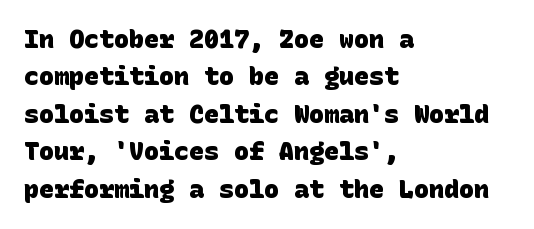
{"bold": "yes", "underline": "no", "align": "left", "line_spacing": "normal", "line_spacing_ratio": 1.5, "letter_spacing": "normal", "letter_spacing_em": 0.0, "glyph_px": 25}
